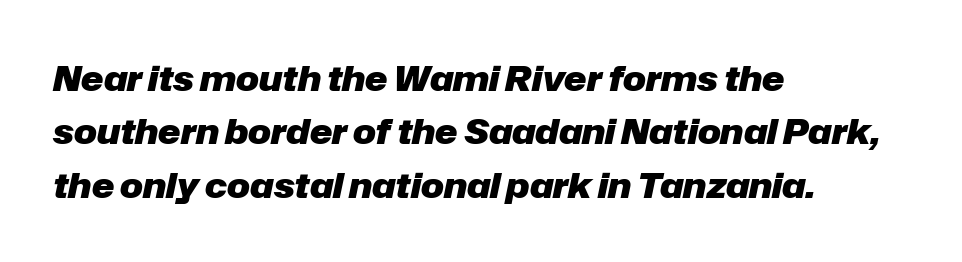
Students, this is bold: see how much ink each stroke carries. Slanted lettering throughout. The tracking reads as untouched default to a designer's eye. A typesetter would call this leading conventional body-copy spacing. Varying glyph widths throughout — classic text-font behaviour. Check under the words: just untouched page.
